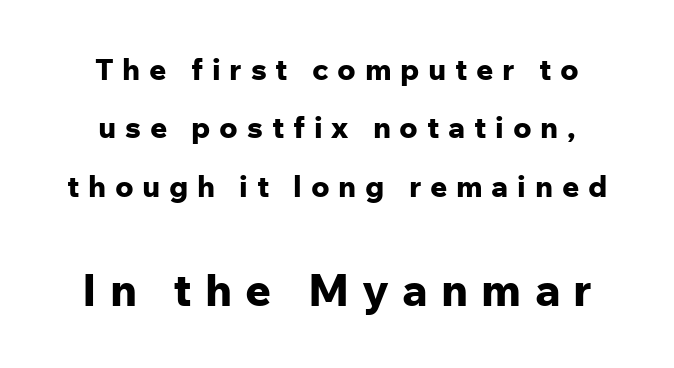
{"serif": "no", "italic": "no", "bold": "yes", "weight": "bold", "width": "normal", "stroke_contrast": "low", "x_height": "medium", "monospaced": "no", "underline": "no", "align": "center", "line_spacing": "loose", "line_spacing_ratio": 1.95, "letter_spacing": "wide", "letter_spacing_em": 0.29, "larger_block": "second", "size_ratio": 1.5, "glyph_px": 45}
